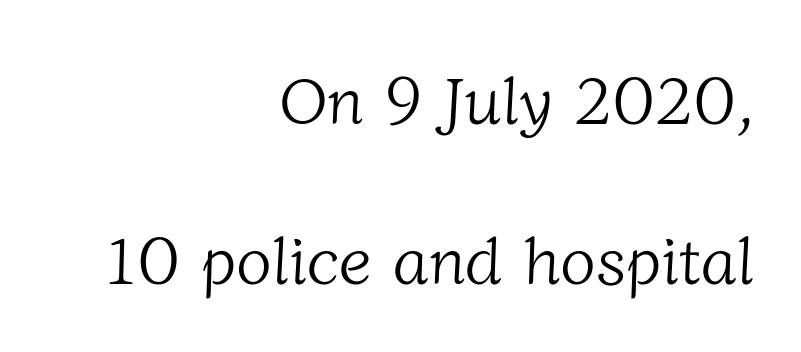
Do the characters align in a grid? No, the font is proportional. Weight: regular or lighter. Vertically, the passage feels expansive, rows floating well apart. The glyphs are unaccompanied by any horizontal stroke below them. Leftover space on each line is placed entirely before the opening word. Here the glyphs are tracked normally, forming tight word shapes.
